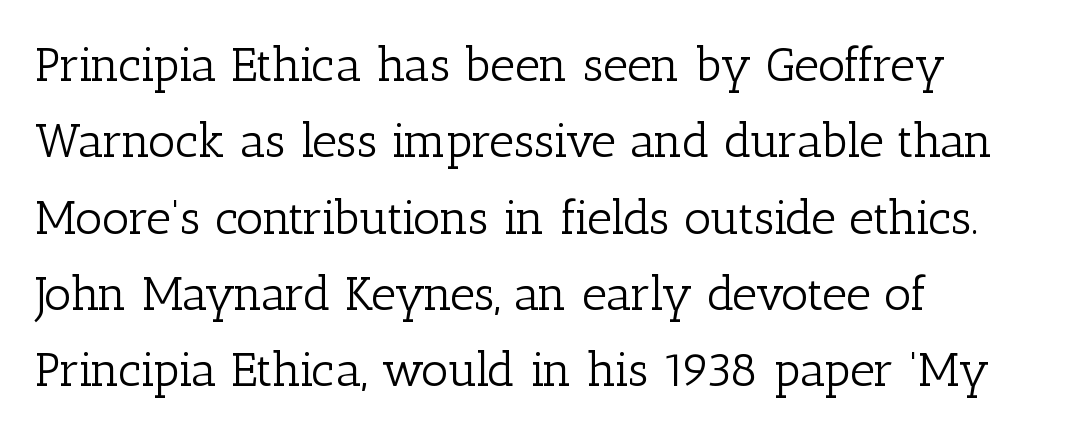
{"serif": "yes", "italic": "no", "bold": "no", "weight": "light", "width": "normal", "stroke_contrast": "low", "x_height": "medium", "monospaced": "no", "underline": "no", "align": "left", "line_spacing": "normal", "line_spacing_ratio": 1.59, "letter_spacing": "normal", "letter_spacing_em": 0.0, "glyph_px": 48}
